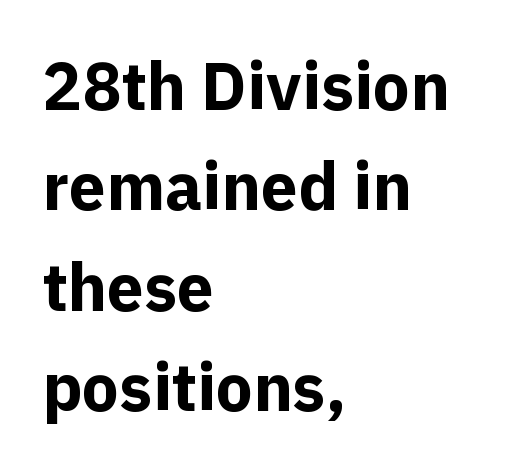
{"serif": "no", "italic": "no", "bold": "yes", "weight": "bold", "width": "normal", "x_height": "medium", "monospaced": "no", "underline": "no", "align": "left", "line_spacing": "normal", "line_spacing_ratio": 1.52, "letter_spacing": "normal", "letter_spacing_em": 0.0, "glyph_px": 66}
